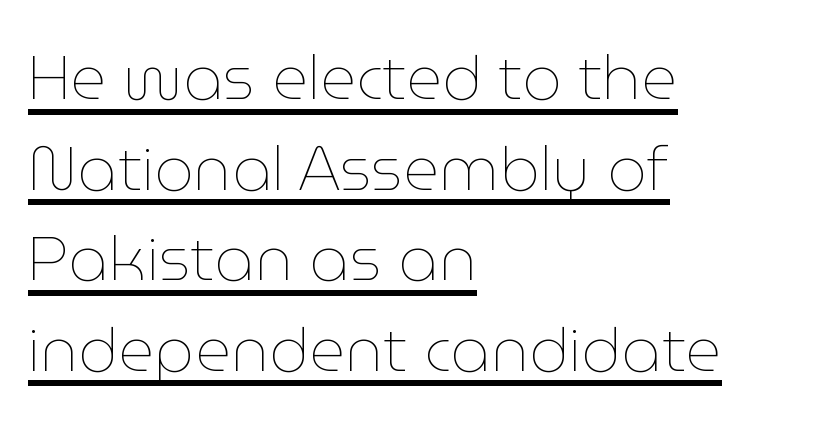
Vertically, the passage feels balanced, rows spaced as you'd expect. Line beginnings align vertically; line endings do not. Letters have the restrained weight of plain body copy at most. Style check: upright. Check the space under the baseline: a stroke is drawn there. The face used here is proportionally spaced, like ordinary book or web type.
